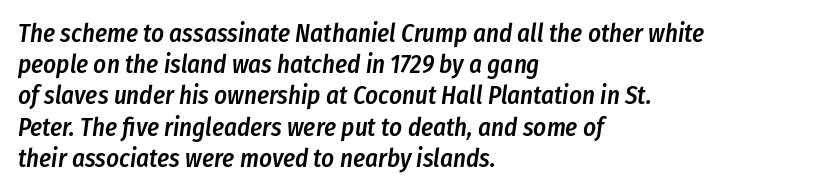
A fair bit of extra ink — the face is semibold, not bold. The words here are not underlined. In terms of posture, this sample is oblique. The typesetter chose a ragged-right arrangement here.
